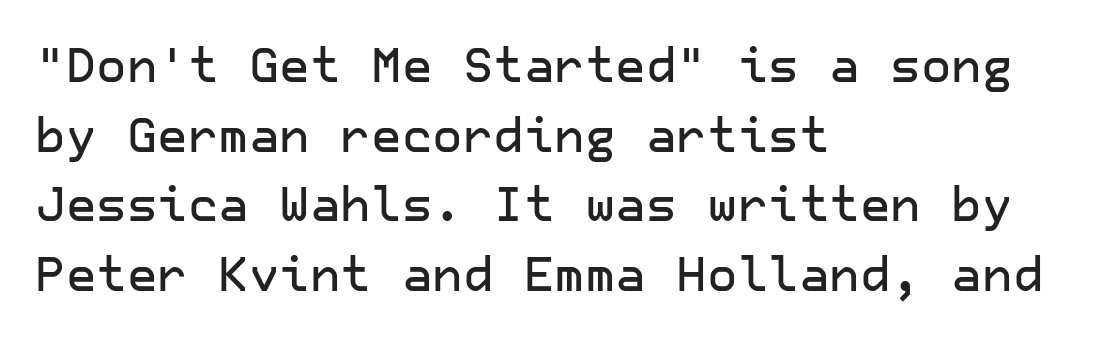
Q: Is the text italic (slanted)? A: No, it is upright.
Q: Is the typeface a serif or a sans-serif typeface? A: Sans-serif.
Q: Is the text underlined? A: No.
Q: How is the paragraph aligned? A: Left-aligned.
Q: Is the spacing between letters normal or unusually wide? A: Normal.
Q: Is the spacing between lines tight, normal or loose? A: Normal.
Q: Width (condensed, normal, or wide)? A: Normal.
Q: Stroke contrast? A: Low.
Q: x-height? A: Medium.
